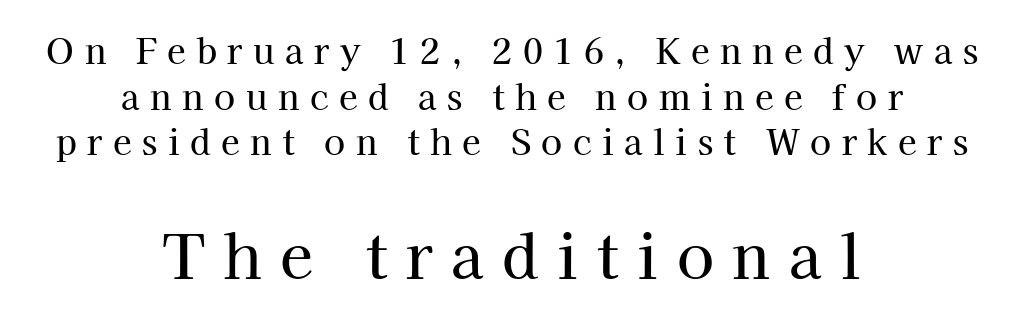
Q: Is the text italic (slanted)? A: No, it is upright.
Q: Is the typeface a serif or a sans-serif typeface? A: Serif.
Q: Is the text underlined? A: No.
Q: How is the paragraph aligned? A: Centered.
Q: Is the spacing between letters normal or unusually wide? A: Unusually wide.
Q: Is the spacing between lines tight, normal or loose? A: Normal.
Q: Which block of text is set in a larger size, the first (top) or the second (bottom)? A: The second (bottom) one.
Q: Width (condensed, normal, or wide)? A: Normal.
Q: Stroke contrast? A: High.
Q: x-height? A: Medium.
Q: Monospaced? A: No.
